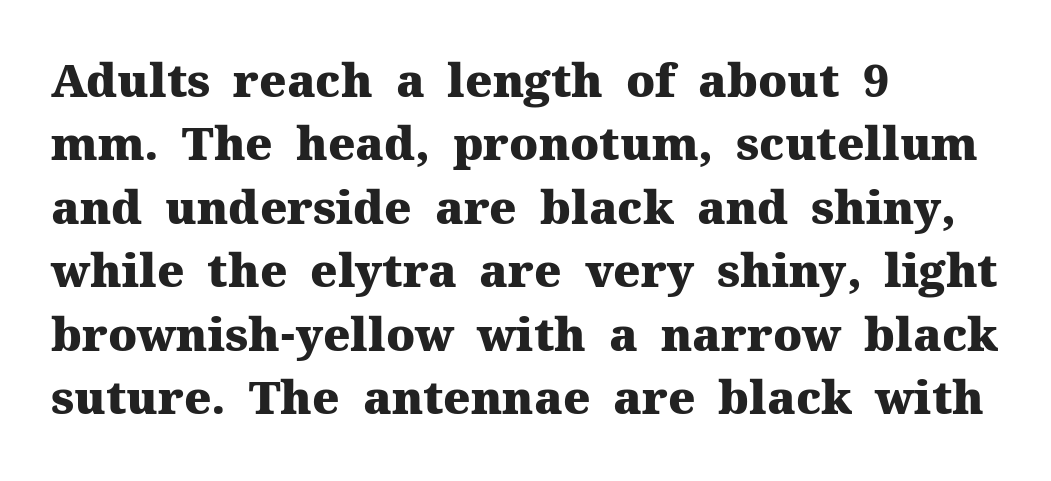
Q: Is the text bold? A: Yes.
Q: Is the text italic (slanted)? A: No, it is upright.
Q: Is the typeface a serif or a sans-serif typeface? A: Serif.
Q: Is the text underlined? A: No.
Q: How is the paragraph aligned? A: Left-aligned.
Q: Is the spacing between letters normal or unusually wide? A: Normal.
Q: Is the spacing between lines tight, normal or loose? A: Normal.
Q: Width (condensed, normal, or wide)? A: Normal.
Q: Stroke contrast? A: Medium.
Q: x-height? A: Medium.
Q: Monospaced? A: No.
